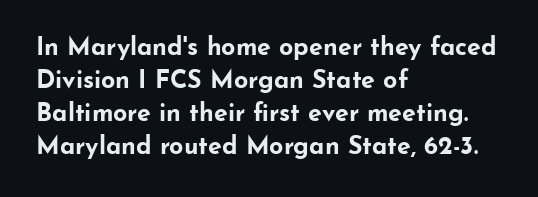
Q: Is the text bold? A: Yes.
Q: Is the text italic (slanted)? A: No, it is upright.
Q: Is the text underlined? A: No.
Q: How is the paragraph aligned? A: Left-aligned.
Q: Is the spacing between letters normal or unusually wide? A: Normal.
Q: Is the spacing between lines tight, normal or loose? A: Normal.
